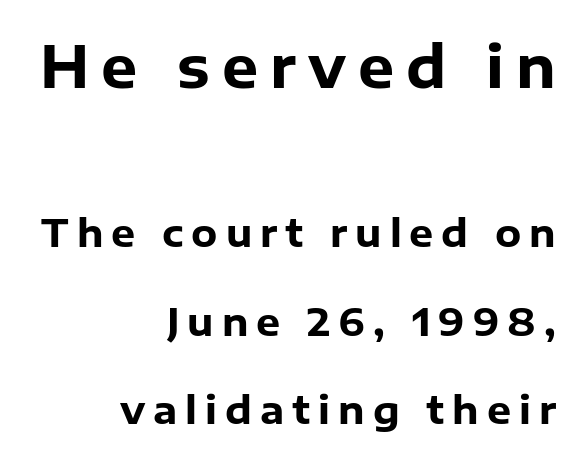
{"serif": "no", "italic": "no", "bold": "yes", "weight": "heavy", "width": "normal", "stroke_contrast": "low", "x_height": "medium", "monospaced": "no", "underline": "no", "align": "right", "line_spacing": "loose", "line_spacing_ratio": 2.33, "letter_spacing": "wide", "letter_spacing_em": 0.21, "larger_block": "first", "size_ratio": 1.5, "glyph_px": 57}
